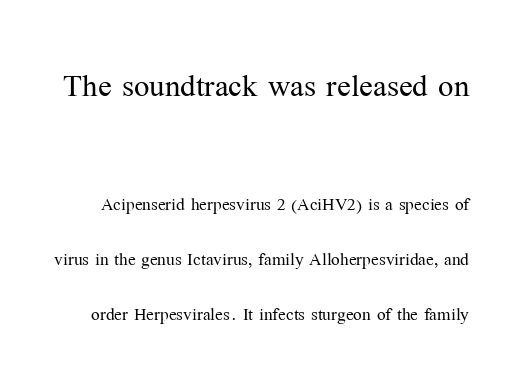
Q: Is the text bold? A: No.
Q: Is the text italic (slanted)? A: No, it is upright.
Q: Is the typeface a serif or a sans-serif typeface? A: Serif.
Q: Is the text underlined? A: No.
Q: Is the spacing between letters normal or unusually wide? A: Normal.
Q: Is the spacing between lines tight, normal or loose? A: Loose.
Q: Which block of text is set in a larger size, the first (top) or the second (bottom)? A: The first (top) one.
Q: Width (condensed, normal, or wide)? A: Normal.
Q: Stroke contrast? A: Medium.
Q: x-height? A: Medium.
Q: Monospaced? A: No.
